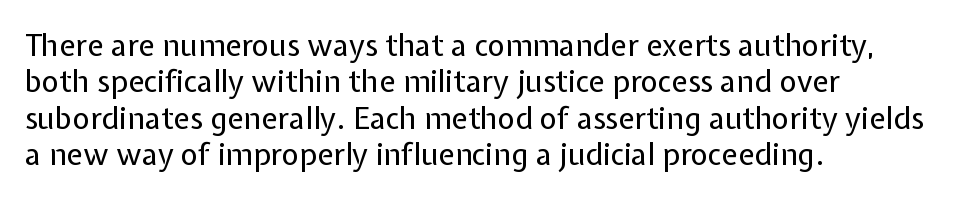
Q: Is the text bold? A: No.
Q: Is the text italic (slanted)? A: No, it is upright.
Q: Is the typeface a serif or a sans-serif typeface? A: Sans-serif.
Q: Is the text underlined? A: No.
Q: How is the paragraph aligned? A: Left-aligned.
Q: Is the spacing between letters normal or unusually wide? A: Normal.
Q: Width (condensed, normal, or wide)? A: Normal.
Q: Stroke contrast? A: Low.
Q: x-height? A: Medium.
Q: Monospaced? A: No.
